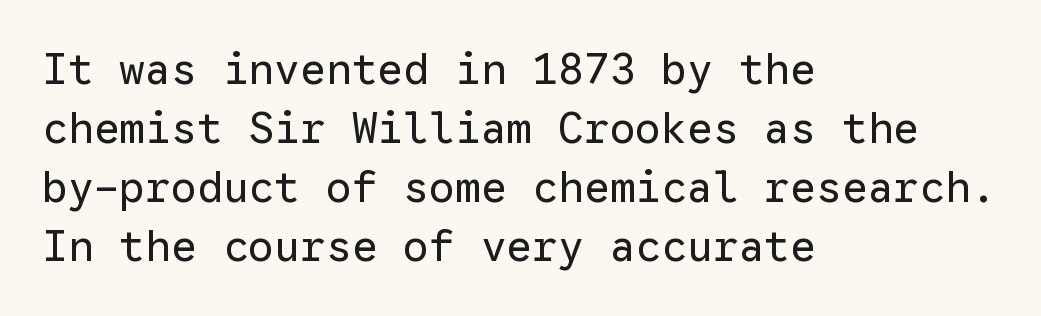
The image shows 43 px regular-weight sans-serif type, upright, monospaced; set left-aligned, normal line spacing (1.37x), normal letter spacing, not underlined; low stroke contrast and a medium x-height.
